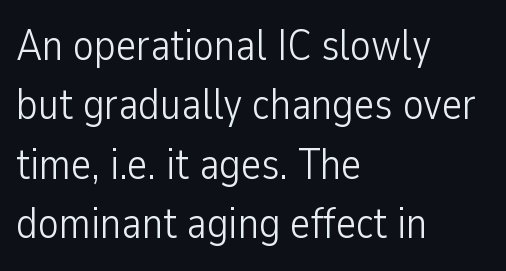
Q: Is the text bold? A: No.
Q: Is the text italic (slanted)? A: No, it is upright.
Q: Is the typeface a serif or a sans-serif typeface? A: Sans-serif.
Q: Is the text underlined? A: No.
Q: How is the paragraph aligned? A: Left-aligned.
Q: Is the spacing between letters normal or unusually wide? A: Normal.
Q: Is the spacing between lines tight, normal or loose? A: Normal.
Q: Width (condensed, normal, or wide)? A: Condensed.
Q: Stroke contrast? A: Low.
Q: x-height? A: Medium.
Q: Monospaced? A: No.
